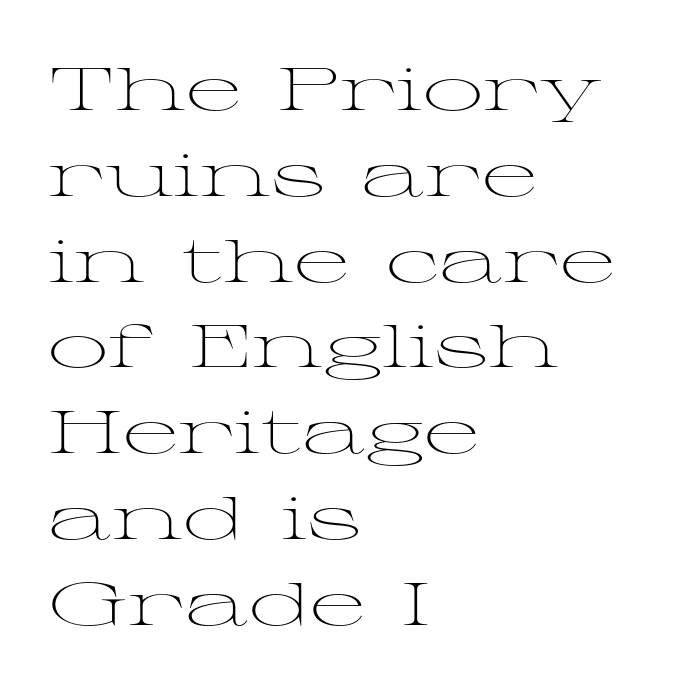
{"serif": "yes", "italic": "no", "bold": "no", "weight": "light", "width": "wide", "stroke_contrast": "medium", "x_height": "medium", "monospaced": "no", "underline": "no", "align": "left", "line_spacing": "normal", "line_spacing_ratio": 1.43, "letter_spacing": "normal", "letter_spacing_em": 0.0, "glyph_px": 60}
